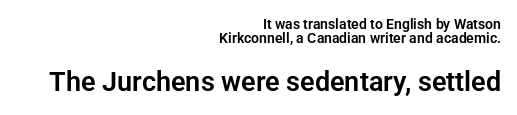
Horizontal alignment here is rightward, an uncommon choice for prose. Clear beneath every line of the passage. These two chunks differ in scale, with the bottom chunk taking the larger measure. Style check: upright. Very little white space separates one row of letters from the next. Standard letterfit; no display-style spreading of the glyphs.
